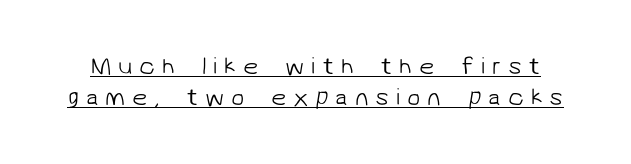
The block of text has a typical density, with ordinary space between rows. Words appear elongated and porous because spacing is wide. Caption: lettering with a line underneath. Weight: regular or lighter.
